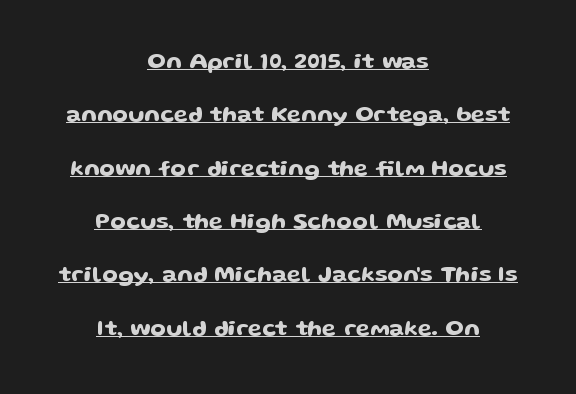
The image shows 23 px text type, upright; set centered, loose line spacing (2.32x), normal letter spacing, underlined.
